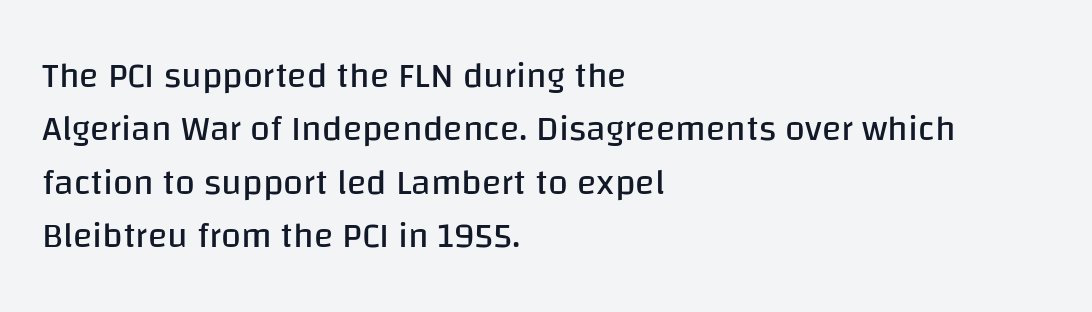
The image shows 36 px regular-weight sans-serif type, upright; set left-aligned, normal line spacing (1.48x), normal letter spacing, not underlined; low stroke contrast and a large x-height.
